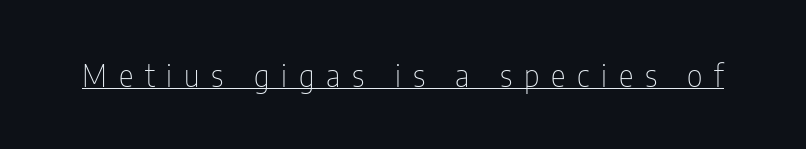
Q: Is the text bold? A: No.
Q: Is the text italic (slanted)? A: No, it is upright.
Q: Is the typeface a serif or a sans-serif typeface? A: Sans-serif.
Q: Is the text underlined? A: Yes.
Q: Is the spacing between letters normal or unusually wide? A: Unusually wide.
Q: Width (condensed, normal, or wide)? A: Condensed.
Q: Stroke contrast? A: Low.
Q: x-height? A: Medium.
Q: Monospaced? A: No.
